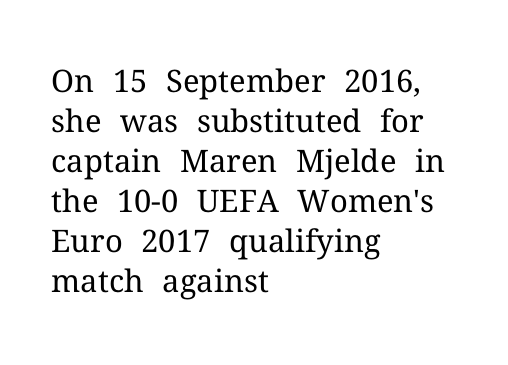
The image shows 31 px regular-weight serif type, upright; set left-aligned, normal line spacing (1.29x), normal letter spacing, not underlined; medium stroke contrast and a medium x-height.
